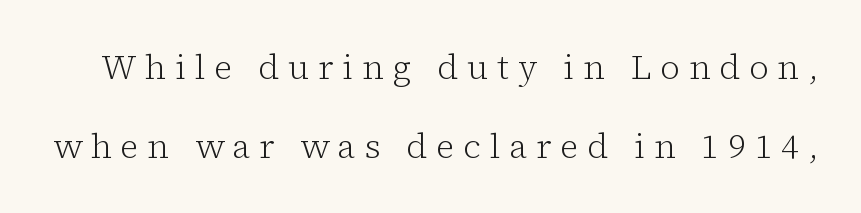
The image shows 34 px light serif type, upright; set loose line spacing (2.32x), unusually wide letter spacing (+0.26 em), not underlined; low stroke contrast and a medium x-height.
